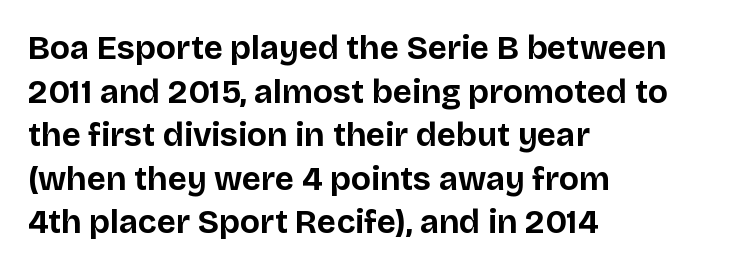
The image shows 33 px bold sans-serif type, upright; set left-aligned, normal line spacing (1.32x), normal letter spacing, not underlined; low stroke contrast and a large x-height.
